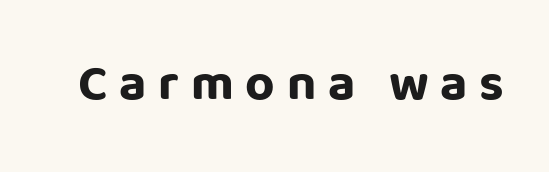
Serif or sans? Sans — the stroke terminals are bare. Caption: expanded tracking, letters set apart. The area under the type is left untouched. In terms of weight, the rendering is a true, heavy bold. Characters remain perfectly vertical along every line. The rendering uses natural spacing where letterforms have individual widths.
